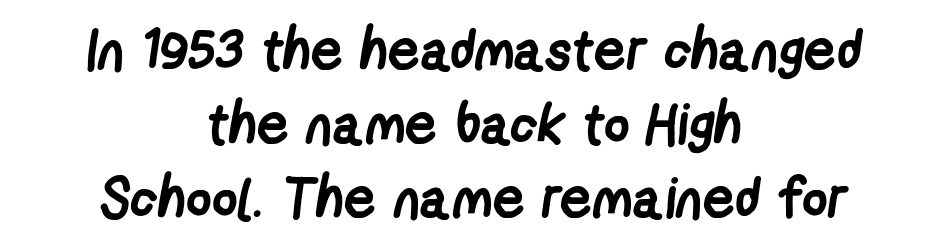
Q: Is the text bold? A: Yes.
Q: Is the typeface a serif or a sans-serif typeface? A: Sans-serif.
Q: Is the text underlined? A: No.
Q: How is the paragraph aligned? A: Centered.
Q: Is the spacing between letters normal or unusually wide? A: Normal.
Q: Is the spacing between lines tight, normal or loose? A: Normal.
Q: Width (condensed, normal, or wide)? A: Condensed.
Q: Stroke contrast? A: Low.
Q: x-height? A: Medium.
Q: Monospaced? A: No.
